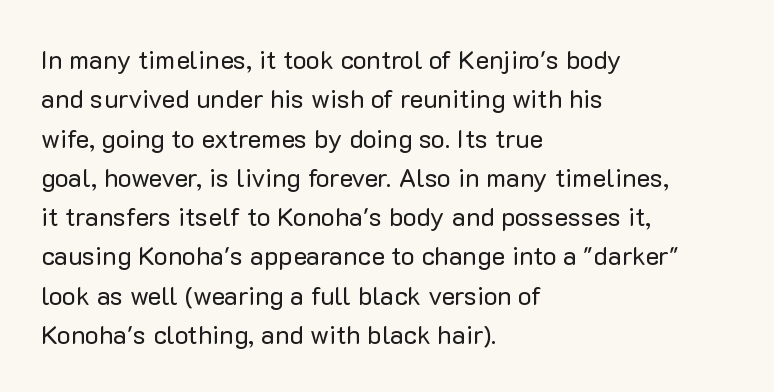
{"italic": "no", "bold": "no", "underline": "no", "align": "left", "line_spacing": "normal", "line_spacing_ratio": 1.51, "letter_spacing": "normal", "letter_spacing_em": 0.0, "glyph_px": 26}
